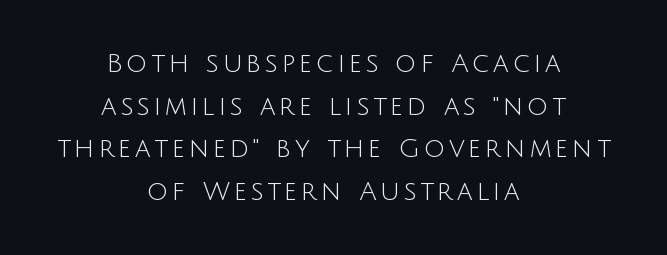
The words here are not underlined. Where is the straight margin? There isn't one; the lines are centered. The face looks like a standard text weight, possibly lighter. Nope, not italic — everything's standing straight.
